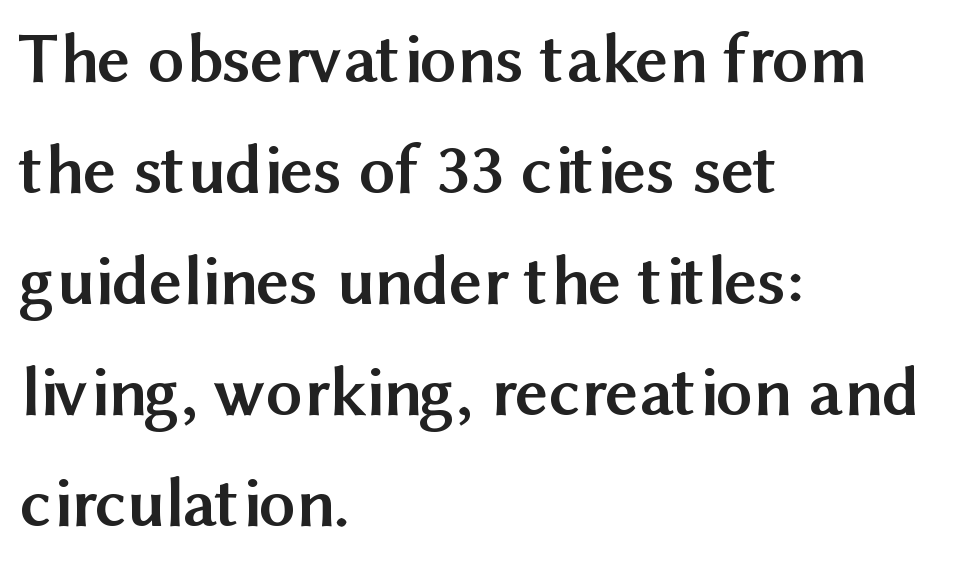
{"serif": "no", "italic": "no", "bold": "yes", "weight": "semibold", "width": "normal", "stroke_contrast": "medium", "x_height": "medium", "monospaced": "no", "underline": "no", "align": "left", "line_spacing": "normal", "line_spacing_ratio": 1.54, "letter_spacing": "normal", "letter_spacing_em": 0.0, "glyph_px": 72}
